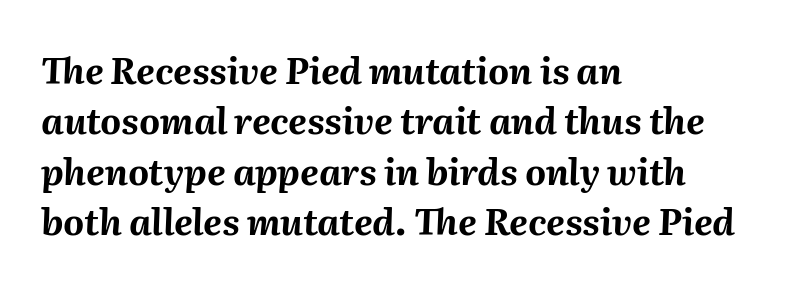
The image shows 36 px bold type, italic (leaning right); set left-aligned, normal line spacing (1.4x), normal letter spacing, not underlined; medium stroke contrast and a medium x-height.
